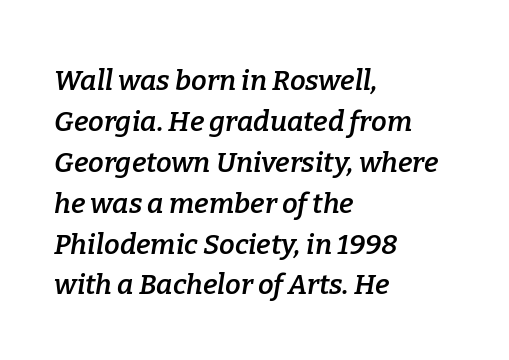
The image shows 28 px semibold serif type, italic (leaning right); set left-aligned, normal line spacing (1.46x), normal letter spacing, not underlined; low stroke contrast and a medium x-height.
